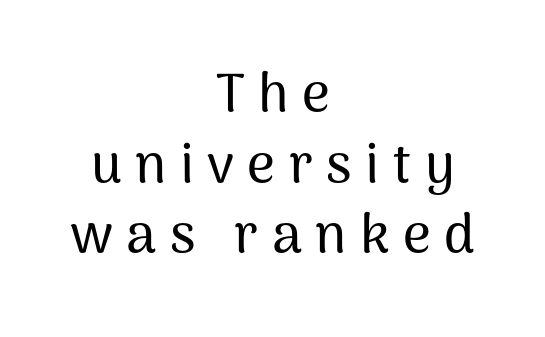
{"serif": "no", "italic": "no", "width": "normal", "stroke_contrast": "medium", "x_height": "medium", "monospaced": "no", "underline": "no", "align": "center", "line_spacing": "normal", "line_spacing_ratio": 1.31, "letter_spacing": "wide", "letter_spacing_em": 0.25, "glyph_px": 54}
